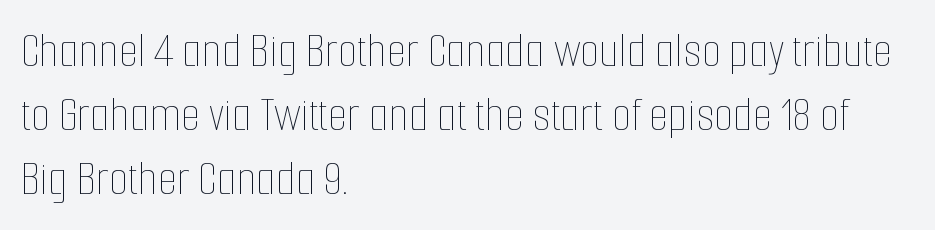
The image shows 50 px thin, condensed type, upright; set left-aligned, normal line spacing (1.28x), normal letter spacing, not underlined; low stroke contrast and a medium x-height.
